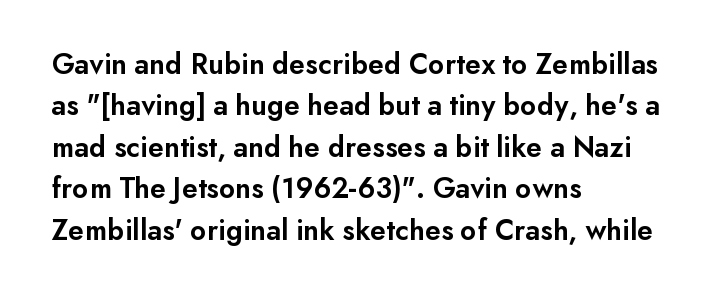
The image shows 30 px semibold sans-serif type, upright; set left-aligned, normal line spacing (1.38x), normal letter spacing, not underlined; low stroke contrast and a small x-height.
